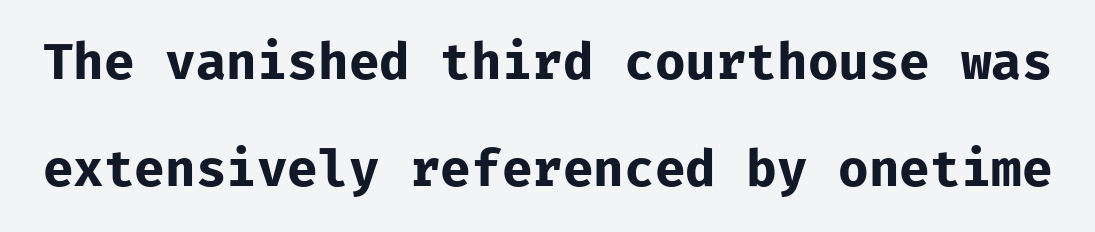
The image shows 51 px bold sans-serif type, upright, monospaced; set loose line spacing (2.1x), normal letter spacing, not underlined; low stroke contrast and a medium x-height.
